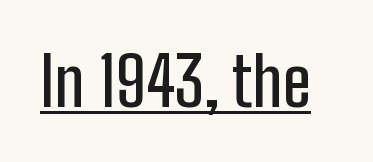
Q: Is the text italic (slanted)? A: No, it is upright.
Q: Is the typeface a serif or a sans-serif typeface? A: Sans-serif.
Q: Is the text underlined? A: Yes.
Q: Is the spacing between letters normal or unusually wide? A: Normal.
Q: Width (condensed, normal, or wide)? A: Condensed.
Q: Stroke contrast? A: Low.
Q: x-height? A: Medium.
Q: Monospaced? A: No.
